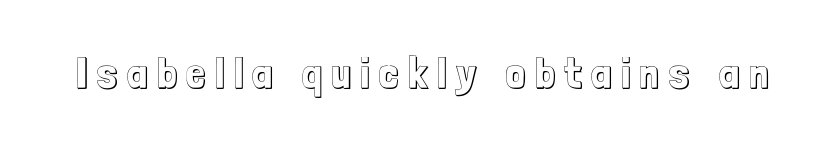
The image shows 43 px condensed type, upright; set unusually wide letter spacing (+0.22 em), not underlined; a medium x-height.
